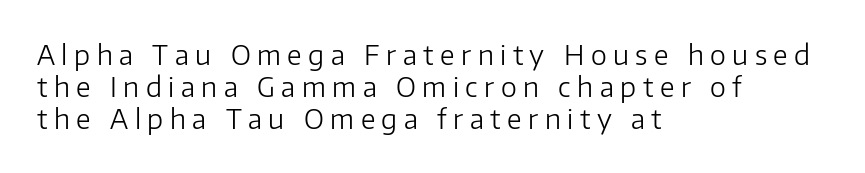
Q: Is the text bold? A: No.
Q: Is the text italic (slanted)? A: No, it is upright.
Q: Is the text underlined? A: No.
Q: How is the paragraph aligned? A: Left-aligned.
Q: Is the spacing between letters normal or unusually wide? A: Unusually wide.
